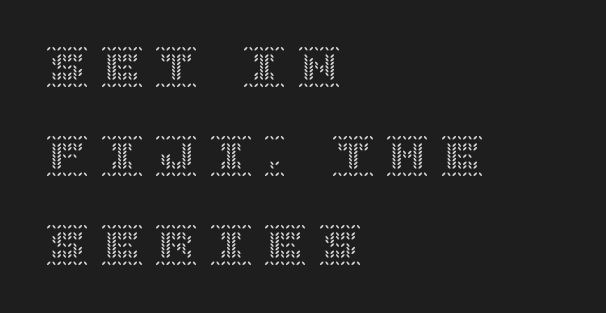
Q: Is the text italic (slanted)? A: No, it is upright.
Q: Is the text underlined? A: No.
Q: How is the paragraph aligned? A: Left-aligned.
Q: Is the spacing between letters normal or unusually wide? A: Unusually wide.
Q: Is the spacing between lines tight, normal or loose? A: Loose.
Q: Width (condensed, normal, or wide)? A: Normal.
Q: x-height? A: Large.
